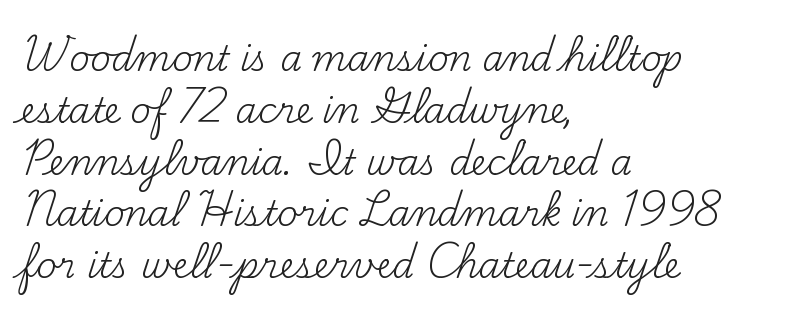
Q: Is the text bold? A: No.
Q: Is the text italic (slanted)? A: Yes.
Q: Is the typeface a serif or a sans-serif typeface? A: Serif.
Q: Is the text underlined? A: No.
Q: How is the paragraph aligned? A: Left-aligned.
Q: Is the spacing between letters normal or unusually wide? A: Normal.
Q: Is the spacing between lines tight, normal or loose? A: Normal.
Q: Width (condensed, normal, or wide)? A: Normal.
Q: Stroke contrast? A: Medium.
Q: x-height? A: Small.
Q: Monospaced? A: No.
